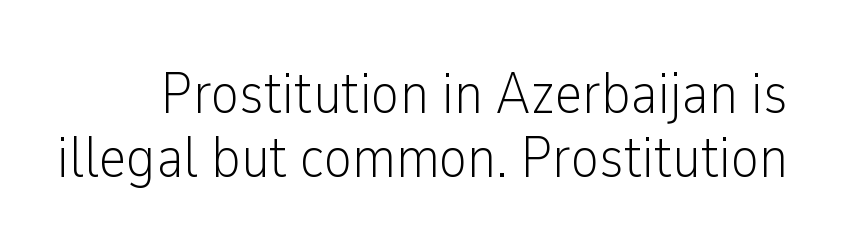
Q: Is the text bold? A: No.
Q: Is the text italic (slanted)? A: No, it is upright.
Q: Is the typeface a serif or a sans-serif typeface? A: Sans-serif.
Q: Is the text underlined? A: No.
Q: Is the spacing between letters normal or unusually wide? A: Normal.
Q: Is the spacing between lines tight, normal or loose? A: Tight.
Q: Width (condensed, normal, or wide)? A: Condensed.
Q: Stroke contrast? A: Low.
Q: x-height? A: Medium.
Q: Monospaced? A: No.
